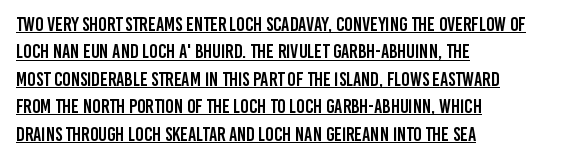
The string is rendered with underlining switched on. This sample keeps an unexceptional amount of space between lines. Inter-character spacing is left at the font's built-in metrics. Every character sits straight up, as roman type does. Every row of glyphs begins at an identical x-position on the left.
